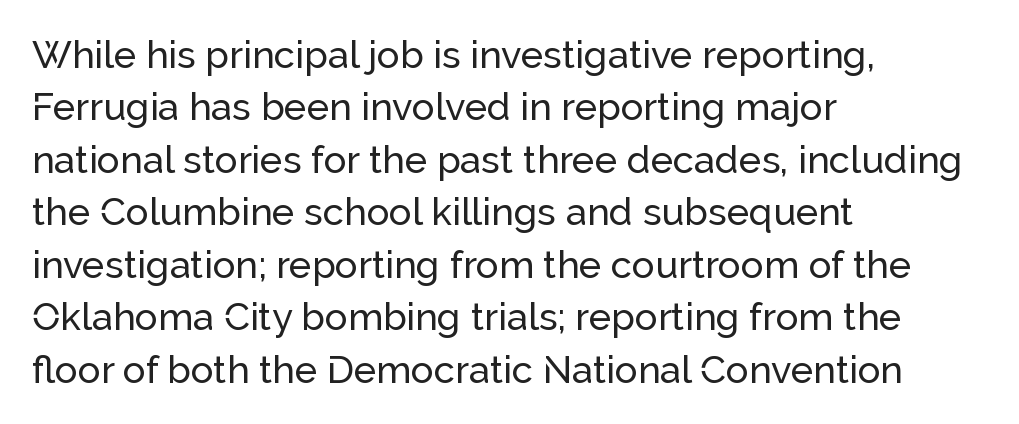
The image shows 38 px sans-serif type, upright; set left-aligned, normal line spacing (1.38x), normal letter spacing, not underlined; low stroke contrast and a medium x-height.
